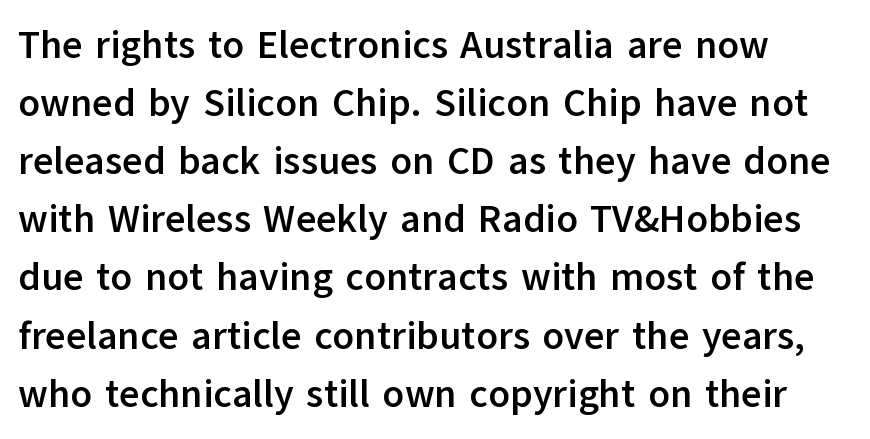
{"serif": "no", "italic": "no", "bold": "yes", "weight": "semibold", "width": "normal", "stroke_contrast": "low", "x_height": "medium", "monospaced": "no", "underline": "no", "line_spacing": "normal", "line_spacing_ratio": 1.49, "letter_spacing": "normal", "letter_spacing_em": 0.0, "glyph_px": 39}
